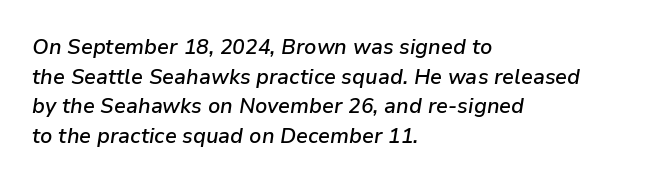
The rag falls on the right side of this text block. If you measured baseline to baseline, you'd find a middling distance. Quick note: underline off. Between one letter and the next there's only the usual sliver of space. Its strokes are somewhat broadened, the hallmark of semibold type. Is the type slanted? Yes — the strokes lean at a clear angle.
